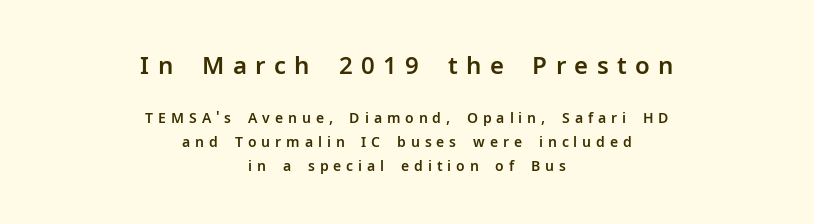
Between one letter and the next there's a generous, obvious gap. Which chunk is bigger? The first one — the top block dwarfs the bottom. The vertical gap from one line to the next is medium. Nope, not italic — everything's standing straight. This rendering uses center alignment, leaving both contours irregular but symmetric.
